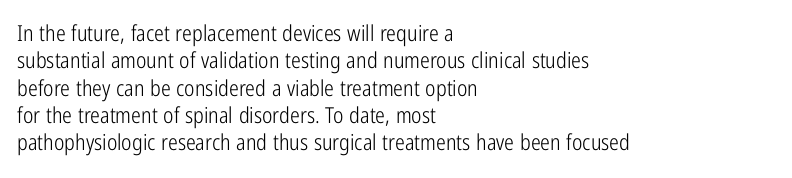
{"italic": "no", "bold": "no", "underline": "no", "align": "left", "line_spacing_ratio": 1.24, "letter_spacing": "normal", "letter_spacing_em": 0.0, "glyph_px": 22}
